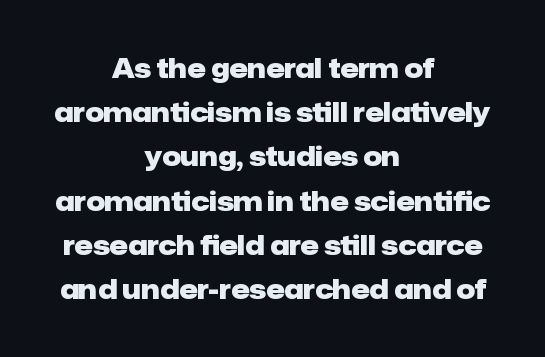
Q: Is the text bold? A: Yes.
Q: Is the text italic (slanted)? A: No, it is upright.
Q: Is the text underlined? A: No.
Q: How is the paragraph aligned? A: Centered.
Q: Is the spacing between letters normal or unusually wide? A: Normal.
Q: Is the spacing between lines tight, normal or loose? A: Normal.
